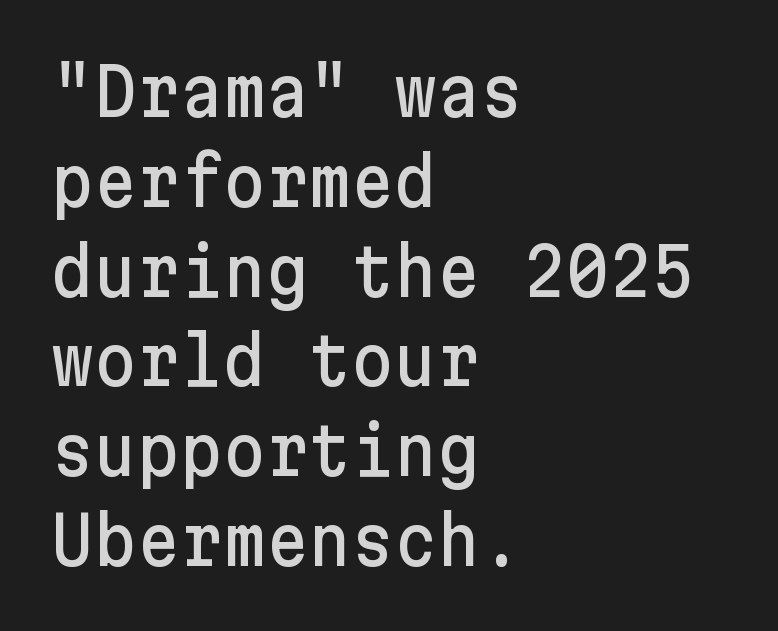
One-word summary of the alignment: left. Unlike italic type, these characters show no tilt at all. The passage shown has conventional tracking throughout. Descenders hang freely into open space. Students, observe: this is what conventionally led text looks like. The glyphs in this specimen are sans serif.
